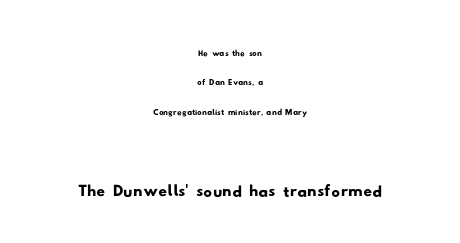
Q: Is the typeface a serif or a sans-serif typeface? A: Sans-serif.
Q: Is the text underlined? A: No.
Q: How is the paragraph aligned? A: Centered.
Q: Is the spacing between letters normal or unusually wide? A: Normal.
Q: Is the spacing between lines tight, normal or loose? A: Normal.
Q: Which block of text is set in a larger size, the first (top) or the second (bottom)? A: The second (bottom) one.
Q: Width (condensed, normal, or wide)? A: Wide.
Q: Stroke contrast? A: Low.
Q: x-height? A: Small.
Q: Monospaced? A: No.
